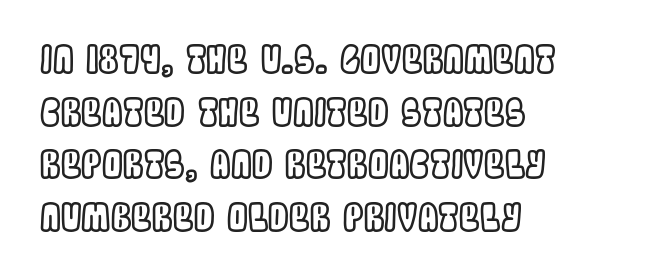
The image shows 37 px condensed type, upright; set left-aligned, normal line spacing (1.42x), normal letter spacing, not underlined; a large x-height.
